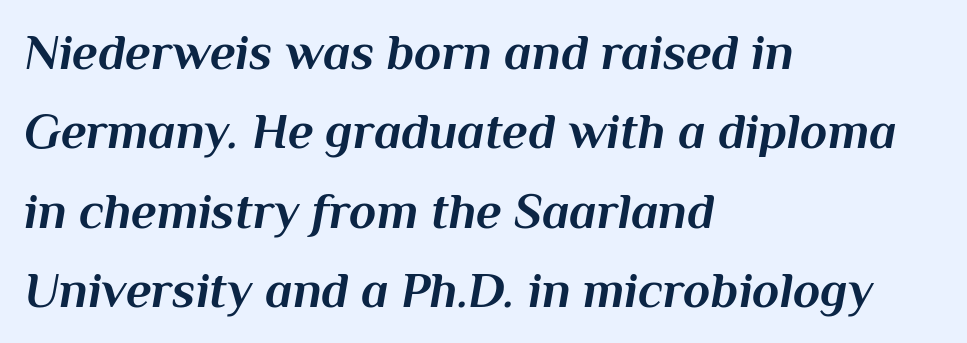
{"italic": "yes", "lean": "right", "slant_degrees": 10, "bold": "yes", "weight": "bold", "width": "normal", "stroke_contrast": "medium", "x_height": "medium", "monospaced": "no", "underline": "no", "align": "left", "line_spacing": "normal", "line_spacing_ratio": 1.59, "letter_spacing": "normal", "letter_spacing_em": 0.0, "glyph_px": 50}
